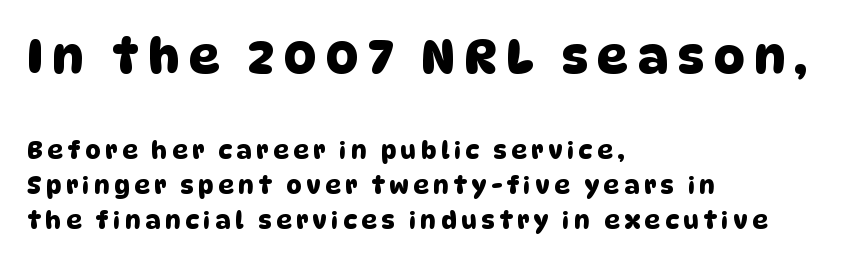
{"serif": "no", "width": "normal", "stroke_contrast": "low", "x_height": "large", "monospaced": "no", "underline": "no", "align": "left", "line_spacing": "normal", "line_spacing_ratio": 1.45, "letter_spacing": "wide", "letter_spacing_em": 0.2, "larger_block": "first", "size_ratio": 2.0, "glyph_px": 48}
